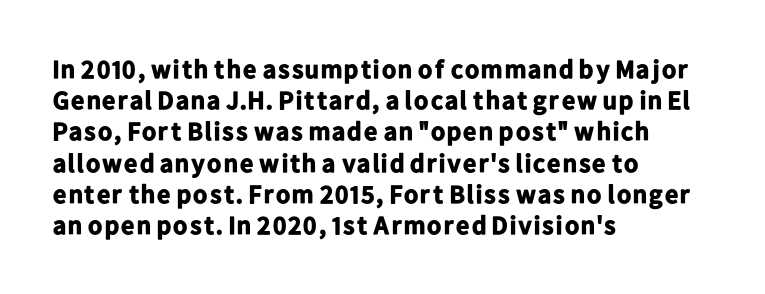
A typesetter would mark this as roman, not italic. The face used here is rendered with its standard letterfit. As a designer I'd log this as weight 700, bold. Underlining? Definitely not there. The text block is weighted toward the left margin, trailing off unevenly rightward.
